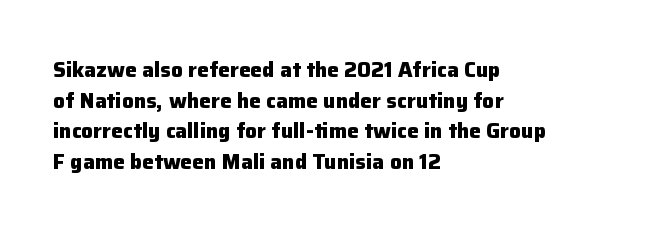
{"italic": "no", "bold": "yes", "underline": "no", "align": "left", "line_spacing": "normal", "line_spacing_ratio": 1.46, "letter_spacing": "normal", "letter_spacing_em": 0.0, "glyph_px": 21}
